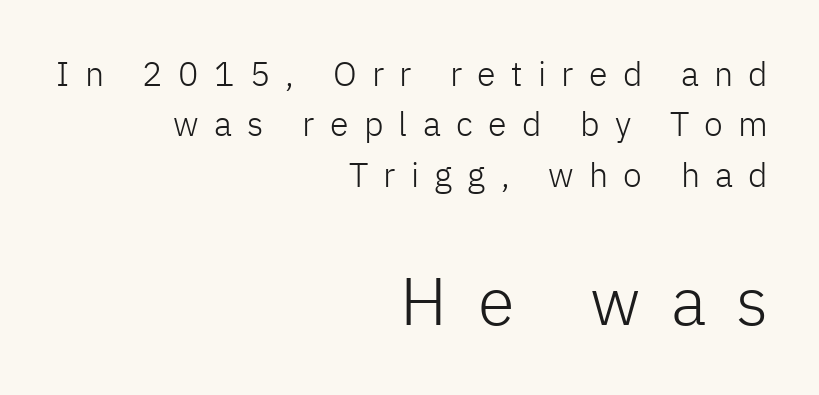
{"serif": "no", "italic": "no", "bold": "no", "weight": "light", "width": "normal", "stroke_contrast": "low", "x_height": "medium", "monospaced": "no", "underline": "no", "align": "right", "line_spacing": "normal", "line_spacing_ratio": 1.48, "letter_spacing": "wide", "letter_spacing_em": 0.45, "larger_block": "second", "size_ratio": 1.97, "glyph_px": 67}
